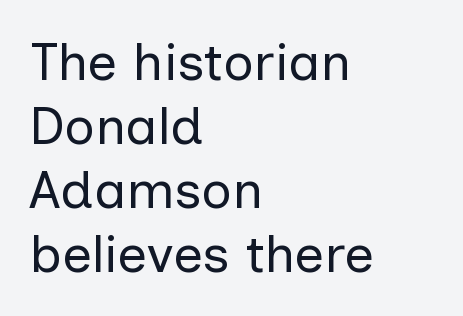
The image shows 53 px regular-weight sans-serif type, upright; set left-aligned, line spacing 1.21x, normal letter spacing, not underlined; low stroke contrast and a medium x-height.
